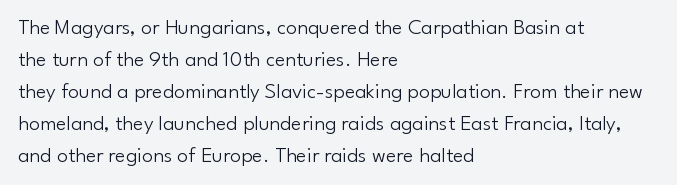
{"italic": "no", "bold": "no", "underline": "no", "align": "left", "line_spacing": "normal", "line_spacing_ratio": 1.45, "letter_spacing": "normal", "letter_spacing_em": 0.0, "glyph_px": 22}
